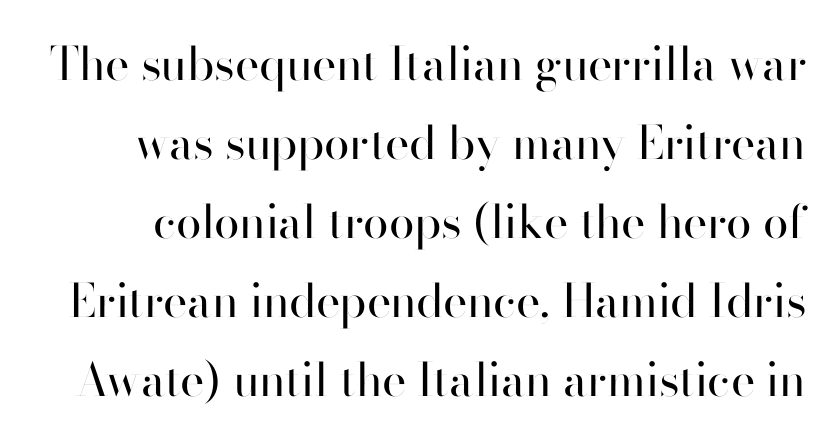
{"serif": "no", "italic": "no", "bold": "no", "weight": "regular", "width": "normal", "stroke_contrast": "high", "x_height": "small", "monospaced": "no", "underline": "no", "line_spacing_ratio": 1.72, "letter_spacing": "normal", "letter_spacing_em": 0.0, "glyph_px": 46}
